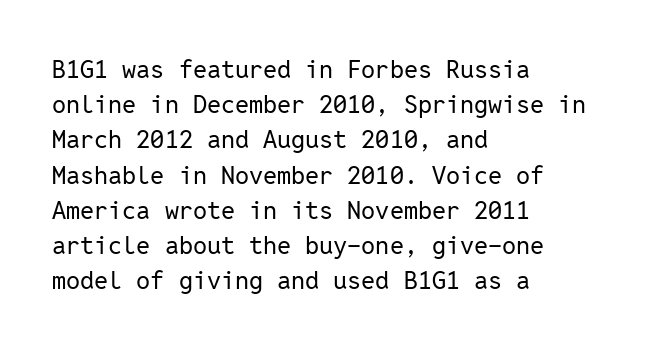
{"italic": "no", "bold": "no", "underline": "no", "align": "left", "line_spacing": "normal", "line_spacing_ratio": 1.41, "letter_spacing": "normal", "letter_spacing_em": 0.0, "glyph_px": 25}
